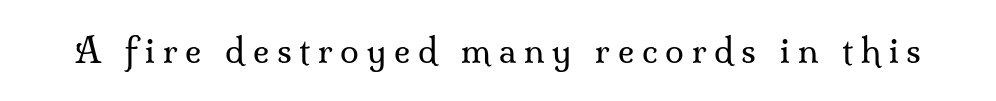
Q: Is the text bold? A: No.
Q: Is the text italic (slanted)? A: No, it is upright.
Q: Is the typeface a serif or a sans-serif typeface? A: Serif.
Q: Is the text underlined? A: No.
Q: Is the spacing between letters normal or unusually wide? A: Unusually wide.
Q: Width (condensed, normal, or wide)? A: Normal.
Q: Stroke contrast? A: Medium.
Q: x-height? A: Small.
Q: Monospaced? A: No.
